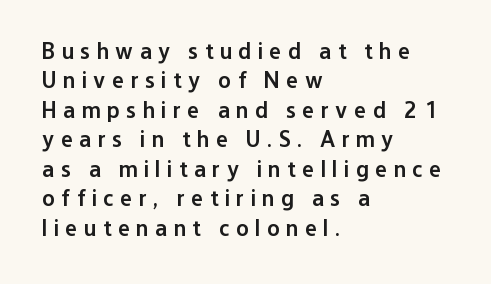
{"italic": "no", "bold": "semi", "underline": "no", "align": "left", "line_spacing": "normal", "line_spacing_ratio": 1.28, "letter_spacing": "wide", "letter_spacing_em": 0.28, "glyph_px": 23}
